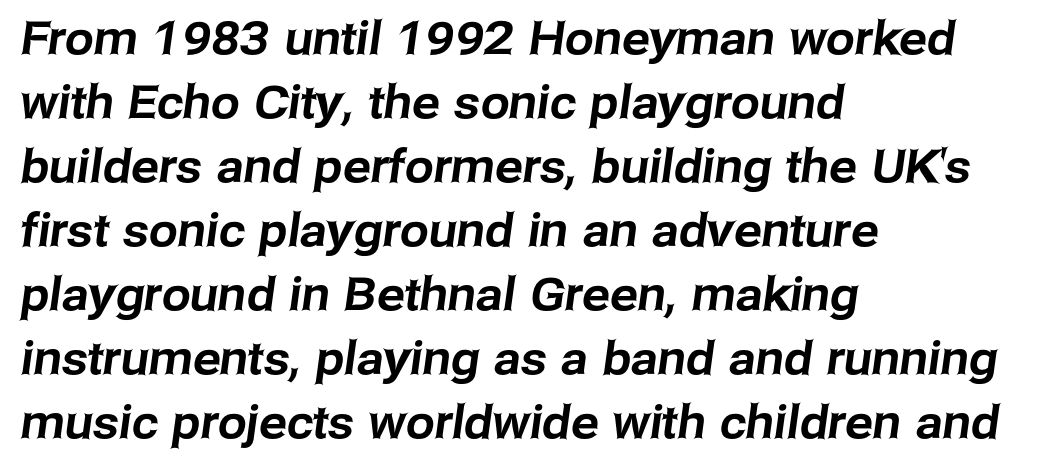
The image shows 46 px sans-serif type; set left-aligned, normal line spacing (1.39x), normal letter spacing, not underlined; low stroke contrast and a medium x-height.
